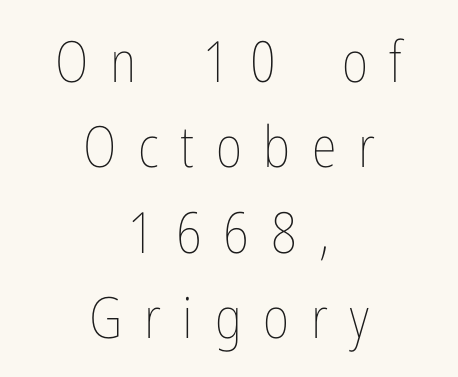
Q: Is the text bold? A: No.
Q: Is the text italic (slanted)? A: No, it is upright.
Q: Is the text underlined? A: No.
Q: How is the paragraph aligned? A: Centered.
Q: Is the spacing between letters normal or unusually wide? A: Unusually wide.
Q: Is the spacing between lines tight, normal or loose? A: Normal.
Q: Width (condensed, normal, or wide)? A: Condensed.
Q: Stroke contrast? A: Low.
Q: x-height? A: Medium.
Q: Monospaced? A: No.
